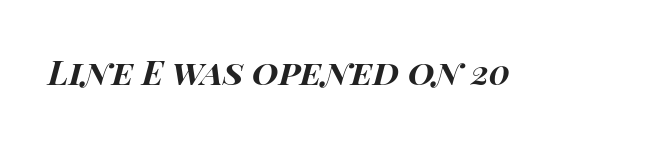
Q: Is the text bold? A: Yes.
Q: Is the text italic (slanted)? A: Yes, it leans right by about 14 degrees.
Q: Is the text underlined? A: No.
Q: Is the spacing between letters normal or unusually wide? A: Normal.
Q: Width (condensed, normal, or wide)? A: Wide.
Q: Stroke contrast? A: High.
Q: x-height? A: Large.
Q: Monospaced? A: No.
